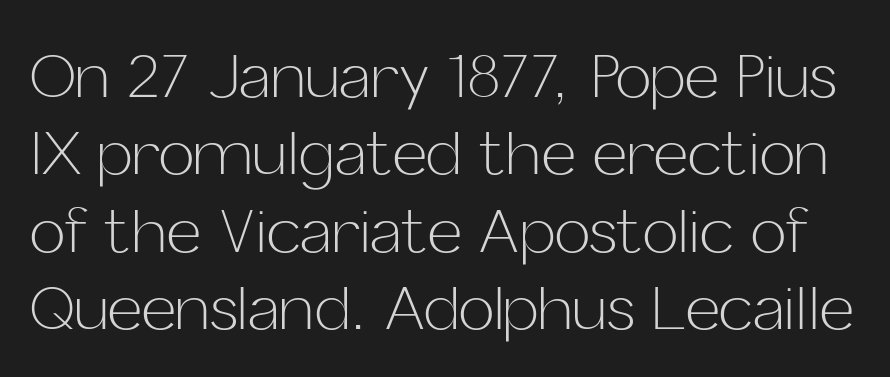
Note the varied advance widths — an 'i' is clearly narrower than an 'm'. The gaps between neighbouring characters are ordinary and unremarkable. Grotesque or geometric, the face here clearly has no serifs. Unmarked baselines from the first word to the last.
